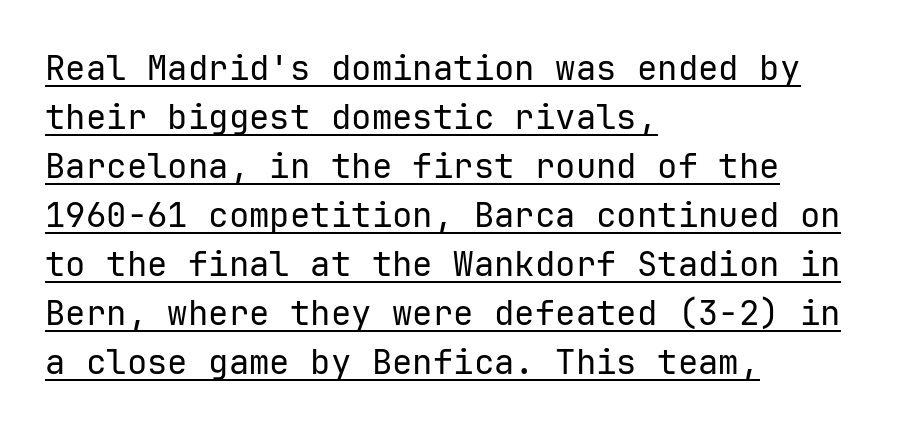
Q: Is the text bold? A: No.
Q: Is the text italic (slanted)? A: No, it is upright.
Q: Is the typeface a serif or a sans-serif typeface? A: Sans-serif.
Q: Is the text underlined? A: Yes.
Q: How is the paragraph aligned? A: Left-aligned.
Q: Is the spacing between letters normal or unusually wide? A: Normal.
Q: Is the spacing between lines tight, normal or loose? A: Normal.
Q: Width (condensed, normal, or wide)? A: Normal.
Q: Stroke contrast? A: Low.
Q: x-height? A: Medium.
